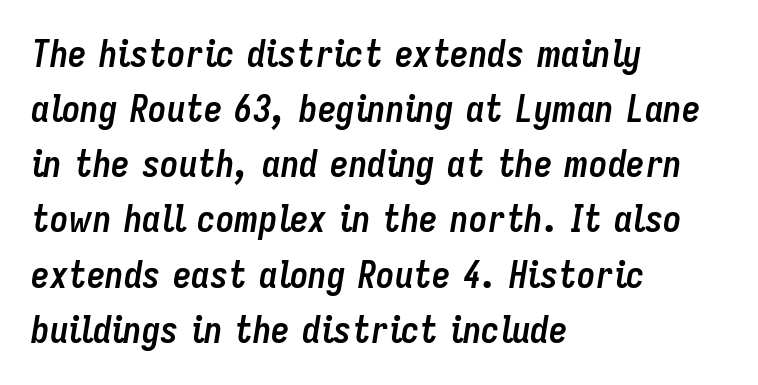
Q: Is the text bold? A: Yes.
Q: Is the text italic (slanted)? A: Yes, it leans right by about 9 degrees.
Q: Is the text underlined? A: No.
Q: How is the paragraph aligned? A: Left-aligned.
Q: Is the spacing between letters normal or unusually wide? A: Normal.
Q: Is the spacing between lines tight, normal or loose? A: Normal.
Q: Width (condensed, normal, or wide)? A: Condensed.
Q: Stroke contrast? A: Low.
Q: x-height? A: Medium.
Q: Monospaced? A: No.
